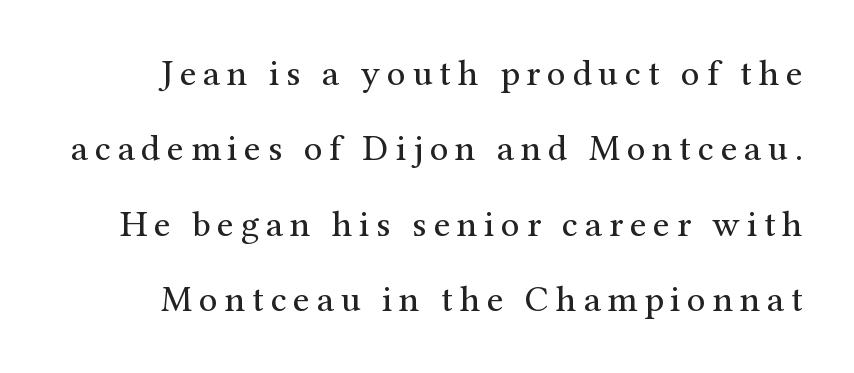
{"serif": "yes", "italic": "no", "bold": "no", "weight": "regular", "width": "normal", "stroke_contrast": "medium", "x_height": "medium", "monospaced": "no", "underline": "no", "line_spacing": "loose", "line_spacing_ratio": 2.04, "glyph_px": 37}
